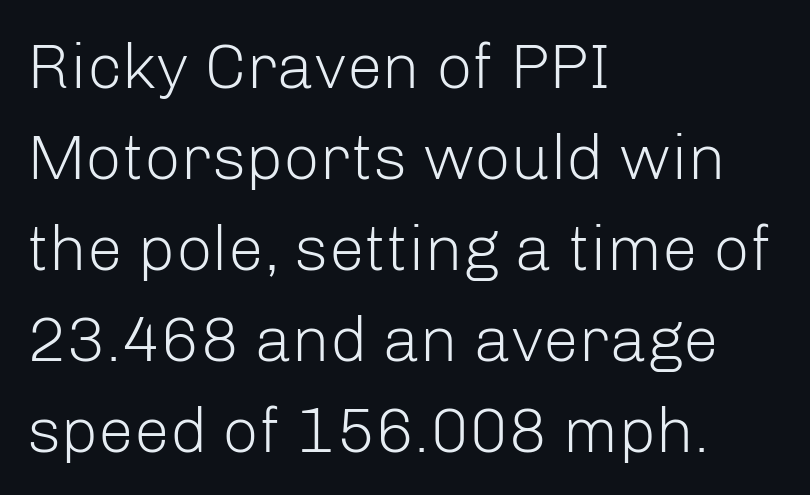
Q: Is the text bold? A: No.
Q: Is the text italic (slanted)? A: No, it is upright.
Q: Is the typeface a serif or a sans-serif typeface? A: Sans-serif.
Q: Is the text underlined? A: No.
Q: How is the paragraph aligned? A: Left-aligned.
Q: Is the spacing between letters normal or unusually wide? A: Normal.
Q: Is the spacing between lines tight, normal or loose? A: Normal.
Q: Width (condensed, normal, or wide)? A: Normal.
Q: Stroke contrast? A: Low.
Q: x-height? A: Medium.
Q: Monospaced? A: No.
